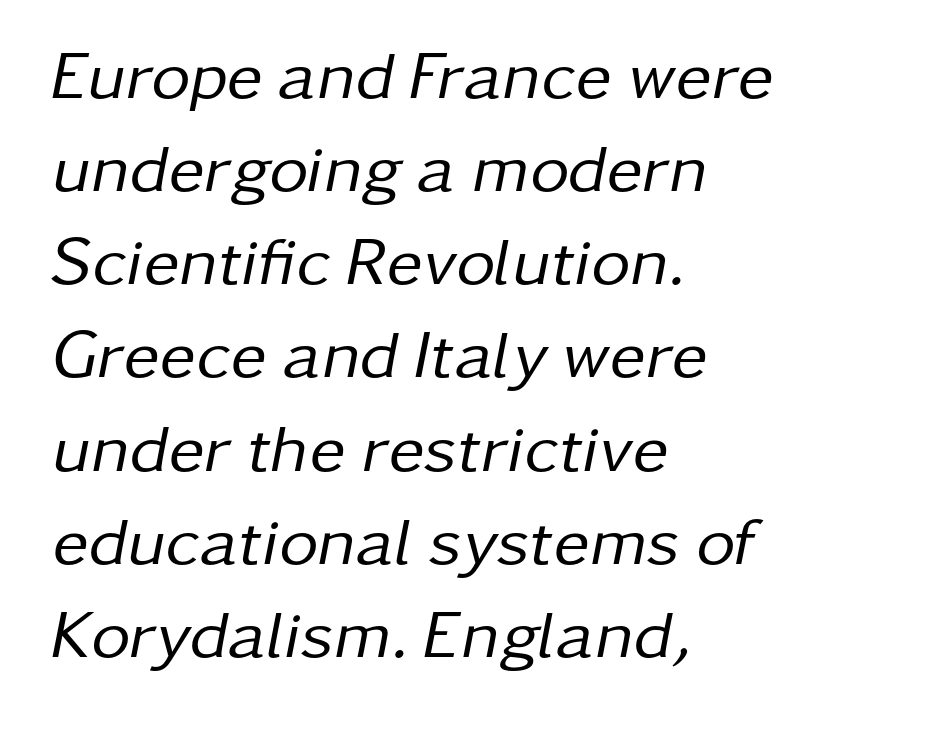
Q: Is the text bold? A: No.
Q: Is the text italic (slanted)? A: Yes, it leans right by about 11 degrees.
Q: Is the text underlined? A: No.
Q: How is the paragraph aligned? A: Left-aligned.
Q: Is the spacing between letters normal or unusually wide? A: Normal.
Q: Is the spacing between lines tight, normal or loose? A: Normal.
Q: Width (condensed, normal, or wide)? A: Normal.
Q: Stroke contrast? A: Low.
Q: x-height? A: Medium.
Q: Monospaced? A: No.
